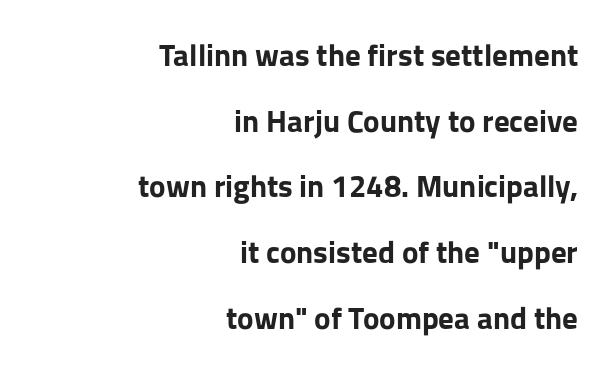
The image shows 31 px bold sans-serif type, upright; set right-aligned, loose line spacing (2.12x), normal letter spacing, not underlined; low stroke contrast and a medium x-height.
